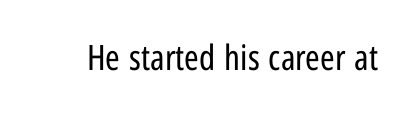
The image shows 35 px regular-weight, condensed sans-serif type, upright; set normal letter spacing, not underlined; low stroke contrast and a medium x-height.
